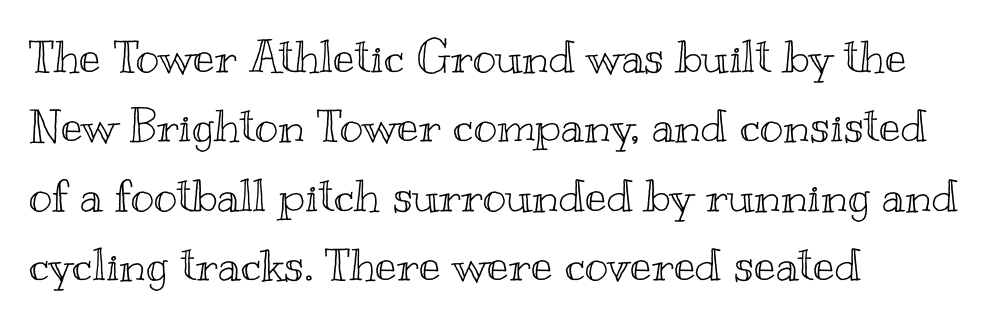
{"italic": "no", "width": "wide", "x_height": "small", "monospaced": "no", "underline": "no", "align": "left", "line_spacing": "normal", "line_spacing_ratio": 1.54, "letter_spacing": "normal", "letter_spacing_em": 0.0, "glyph_px": 45}
